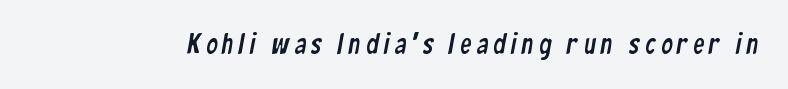
Does the type have serifs? No, each stem ends abruptly. The face used here is proportionally spaced, like ordinary book or web type. Underline: absent.
